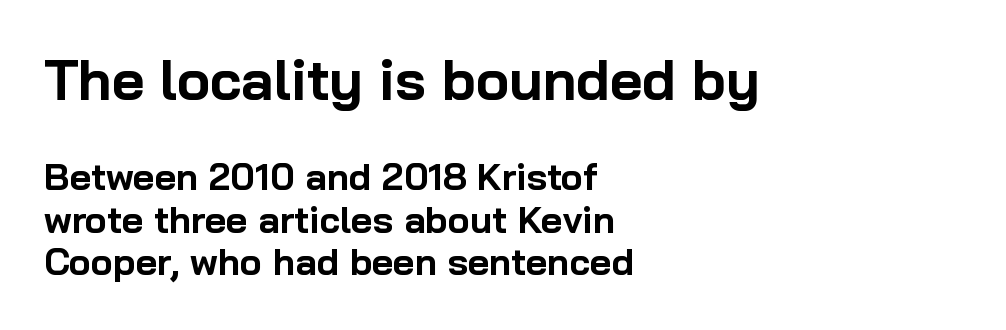
The image shows 56 px bold sans-serif type, upright; set left-aligned, tight line spacing (1.15x), normal letter spacing, not underlined; the first (top) block is 1.51x larger; low stroke contrast and a medium x-height.
